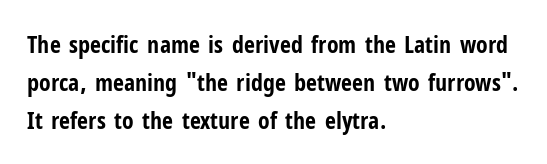
The image shows 24 px bold type, upright; set left-aligned, normal line spacing (1.58x), normal letter spacing, not underlined.
